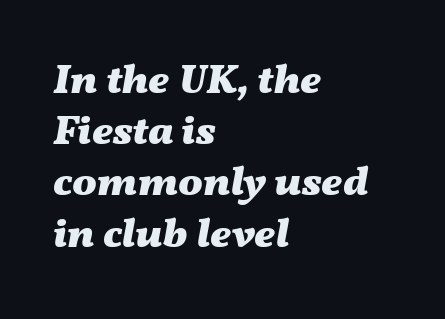
Plenty of ink on the page — the face is bold. Do the characters align in a grid? No, the font is proportional. The glyphs are unaccompanied by any horizontal stroke below them. Notice how the passage keeps a crisp vertical edge on the left only. Style check: oblique.
